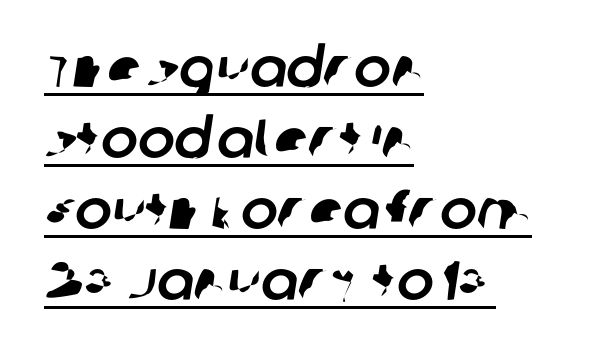
The image shows 55 px sans-serif type; set left-aligned, normal line spacing (1.29x), normal letter spacing, underlined; low stroke contrast and a large x-height.
